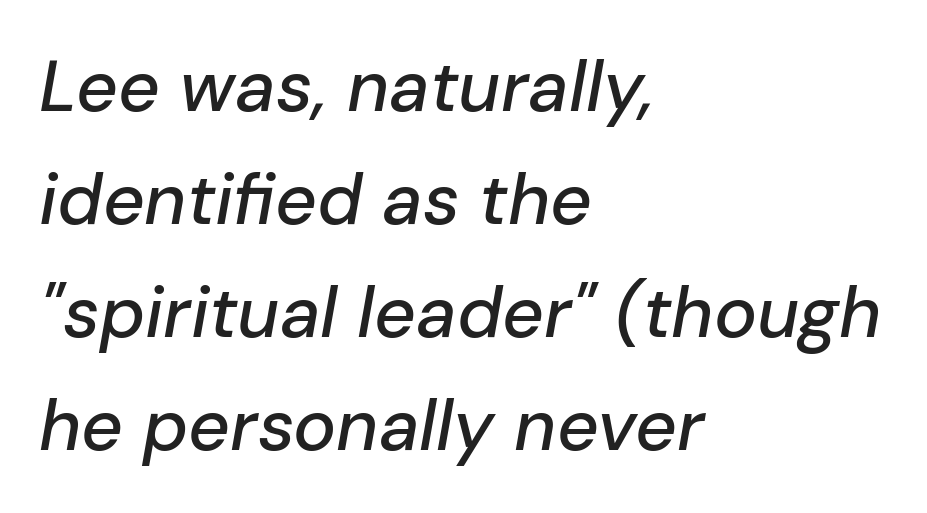
{"italic": "yes", "lean": "right", "slant_degrees": 10, "width": "normal", "stroke_contrast": "low", "x_height": "medium", "monospaced": "no", "underline": "no", "align": "left", "line_spacing": "normal", "line_spacing_ratio": 1.57, "letter_spacing": "normal", "letter_spacing_em": 0.0, "glyph_px": 72}
